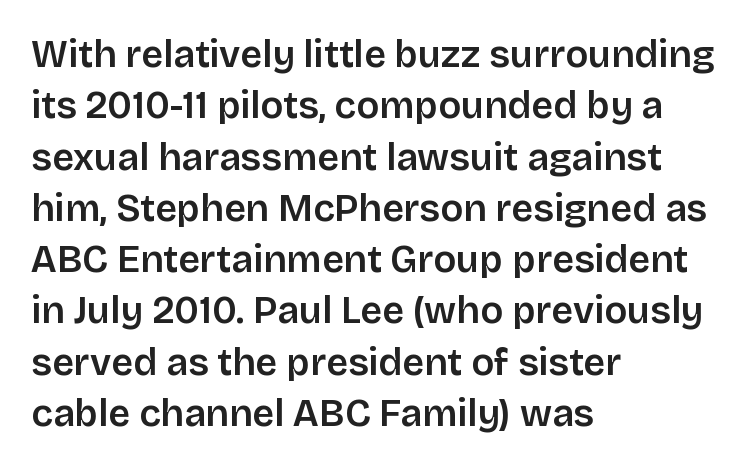
{"serif": "no", "italic": "no", "bold": "semi", "weight": "semibold", "width": "normal", "stroke_contrast": "low", "x_height": "large", "monospaced": "no", "underline": "no", "align": "left", "line_spacing": "normal", "line_spacing_ratio": 1.35, "letter_spacing": "normal", "letter_spacing_em": 0.0, "glyph_px": 38}
